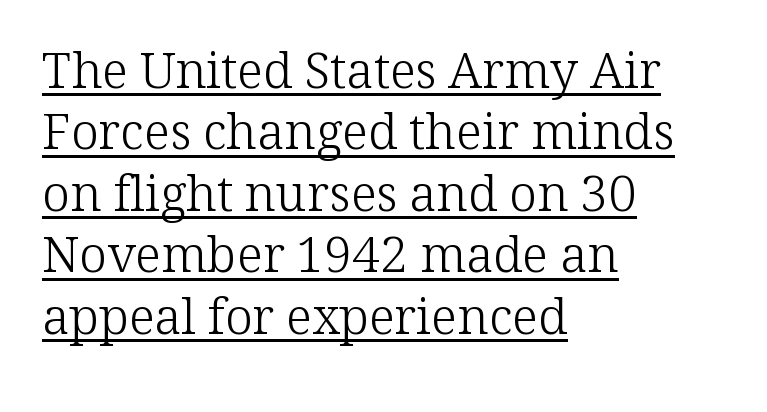
{"serif": "yes", "italic": "no", "bold": "no", "weight": "light", "width": "normal", "stroke_contrast": "low", "x_height": "medium", "monospaced": "no", "underline": "yes", "align": "left", "line_spacing_ratio": 1.23, "letter_spacing": "normal", "letter_spacing_em": 0.0, "glyph_px": 50}
